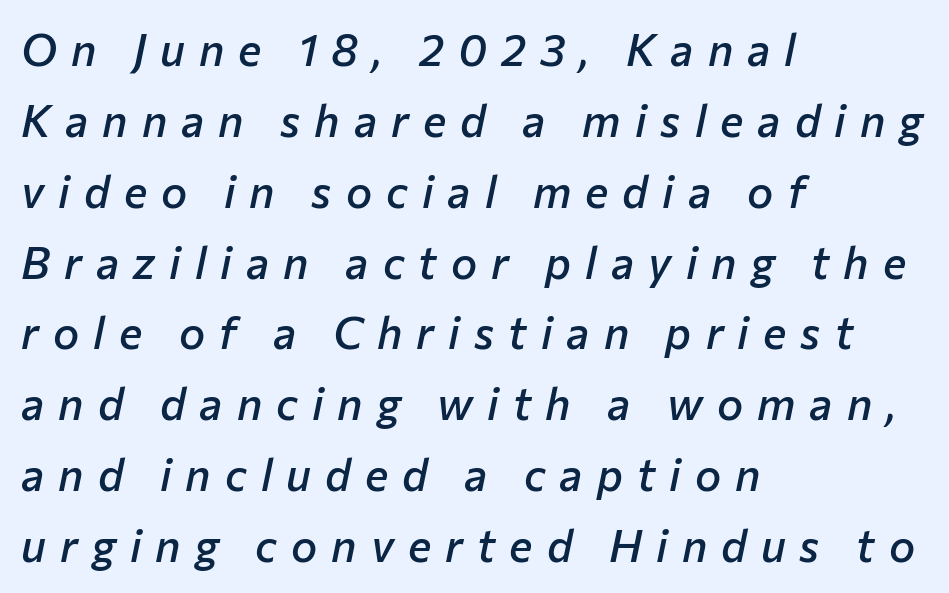
This sample has the flowing, uneven cadence of proportional lettering. Quick note: interline space is typical. Quick note: italic. The zone under the glyphs is completely vacant. Look at the tracking — it's clearly loosened, letters drifting apart.
